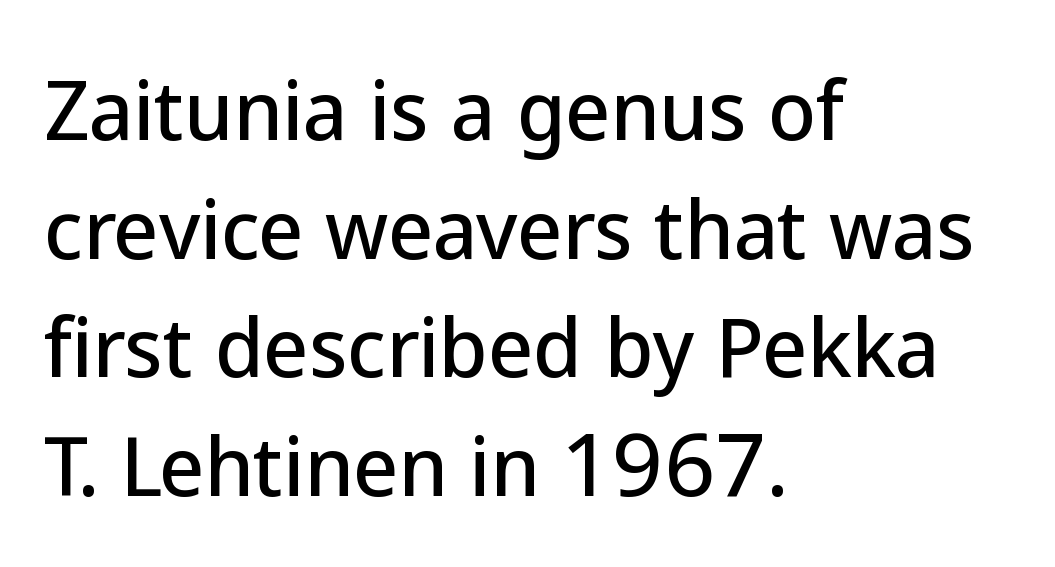
Q: Is the text italic (slanted)? A: No, it is upright.
Q: Is the typeface a serif or a sans-serif typeface? A: Sans-serif.
Q: Is the text underlined? A: No.
Q: How is the paragraph aligned? A: Left-aligned.
Q: Is the spacing between letters normal or unusually wide? A: Normal.
Q: Is the spacing between lines tight, normal or loose? A: Normal.
Q: Width (condensed, normal, or wide)? A: Normal.
Q: Stroke contrast? A: Low.
Q: x-height? A: Medium.
Q: Monospaced? A: No.
